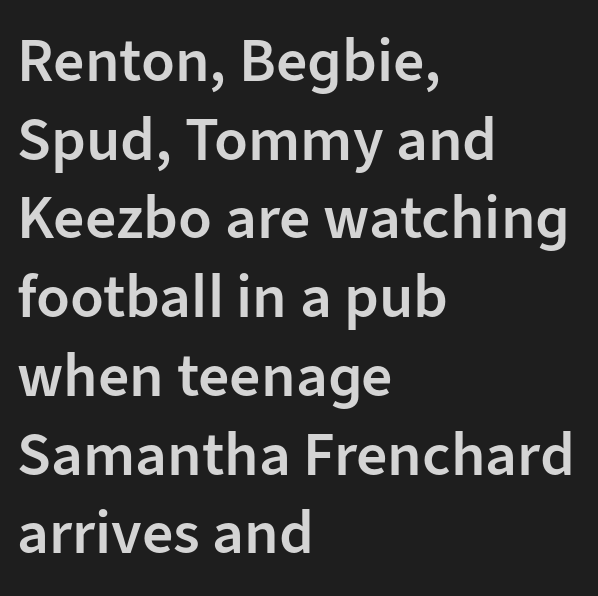
{"serif": "no", "italic": "no", "bold": "semi", "weight": "semibold", "width": "normal", "stroke_contrast": "low", "x_height": "medium", "monospaced": "no", "underline": "no", "align": "left", "line_spacing": "normal", "line_spacing_ratio": 1.27, "letter_spacing": "normal", "letter_spacing_em": 0.0, "glyph_px": 62}
